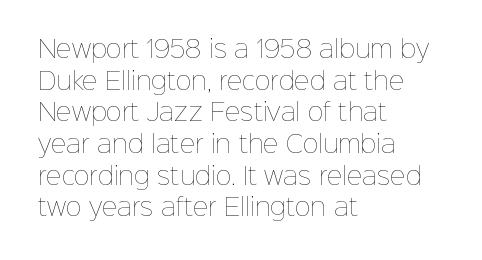
Q: Is the text bold? A: No.
Q: Is the text italic (slanted)? A: No, it is upright.
Q: Is the text underlined? A: No.
Q: How is the paragraph aligned? A: Left-aligned.
Q: Is the spacing between letters normal or unusually wide? A: Normal.
Q: Is the spacing between lines tight, normal or loose? A: Normal.
